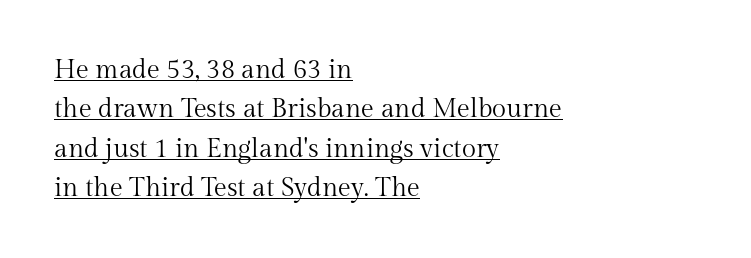
Q: Is the text bold? A: No.
Q: Is the text italic (slanted)? A: No, it is upright.
Q: Is the text underlined? A: Yes.
Q: How is the paragraph aligned? A: Left-aligned.
Q: Is the spacing between letters normal or unusually wide? A: Normal.
Q: Is the spacing between lines tight, normal or loose? A: Normal.
